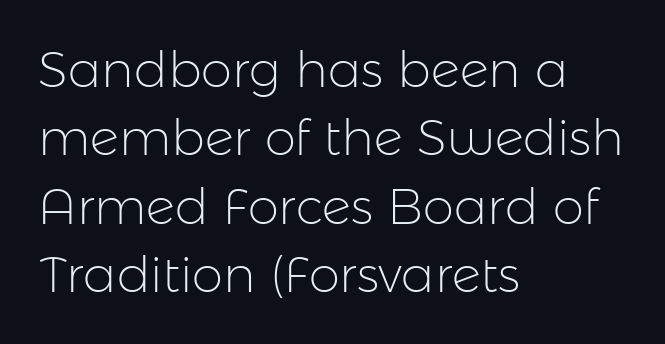
{"serif": "no", "italic": "no", "bold": "no", "weight": "light", "width": "normal", "stroke_contrast": "low", "x_height": "medium", "monospaced": "no", "underline": "no", "align": "left", "line_spacing": "normal", "line_spacing_ratio": 1.37, "letter_spacing": "normal", "letter_spacing_em": 0.0, "glyph_px": 50}
